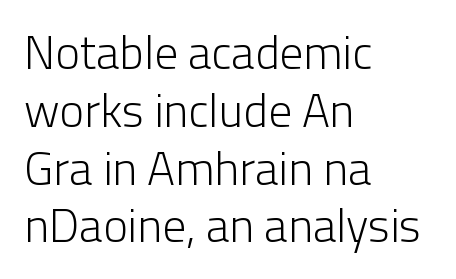
The image shows 47 px light sans-serif type, upright; set left-aligned, line spacing 1.23x, normal letter spacing, not underlined; low stroke contrast and a medium x-height.
